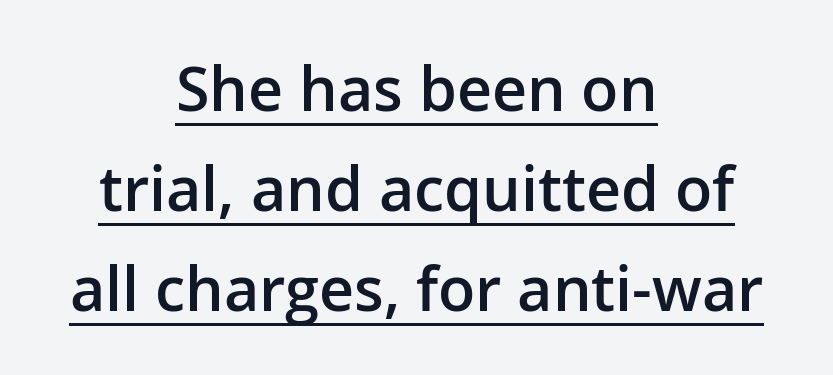
The image shows 61 px semibold sans-serif type, upright; set centered, normal line spacing (1.64x), normal letter spacing, underlined; low stroke contrast and a medium x-height.
